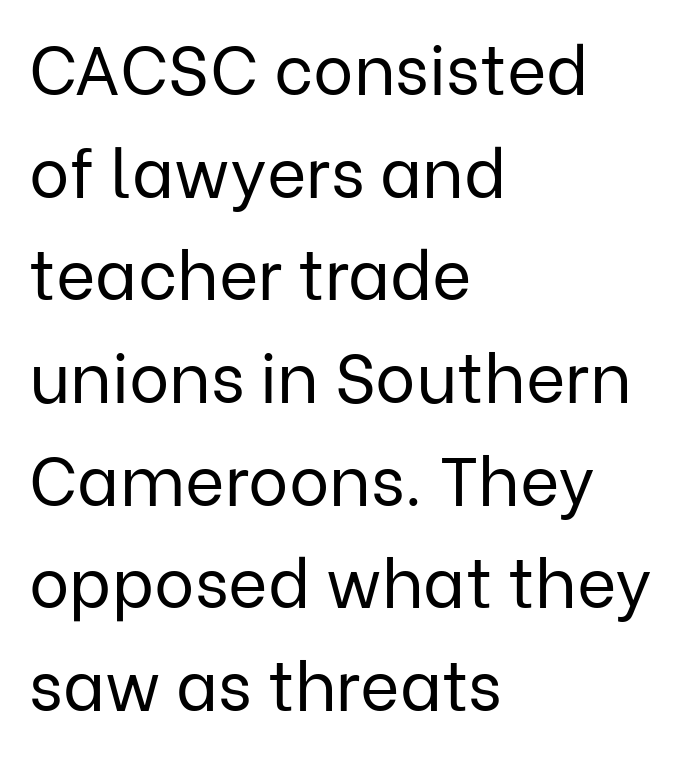
The image shows 68 px regular-weight sans-serif type, upright; set left-aligned, normal line spacing (1.51x), normal letter spacing, not underlined; low stroke contrast and a medium x-height.
